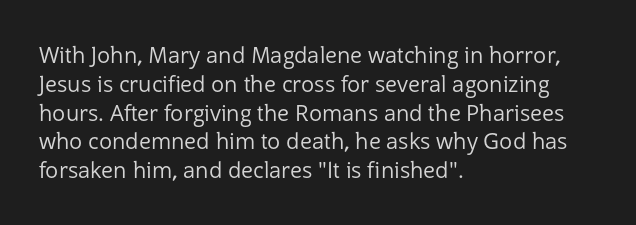
Q: Is the text bold? A: No.
Q: Is the text italic (slanted)? A: No, it is upright.
Q: Is the text underlined? A: No.
Q: How is the paragraph aligned? A: Left-aligned.
Q: Is the spacing between letters normal or unusually wide? A: Normal.
Q: Is the spacing between lines tight, normal or loose? A: Normal.
